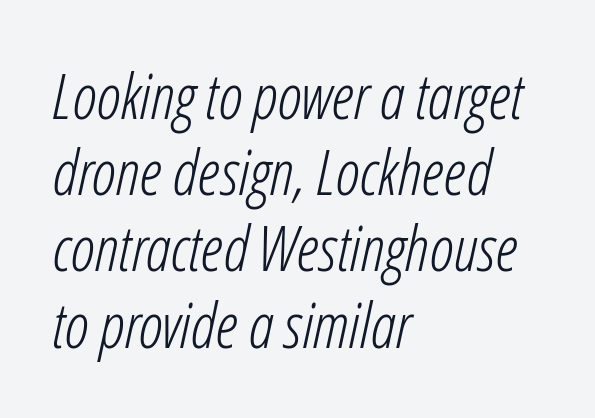
The image shows 63 px light, condensed type, italic (leaning right); set left-aligned, line spacing 1.21x, normal letter spacing, not underlined; low stroke contrast and a medium x-height.
